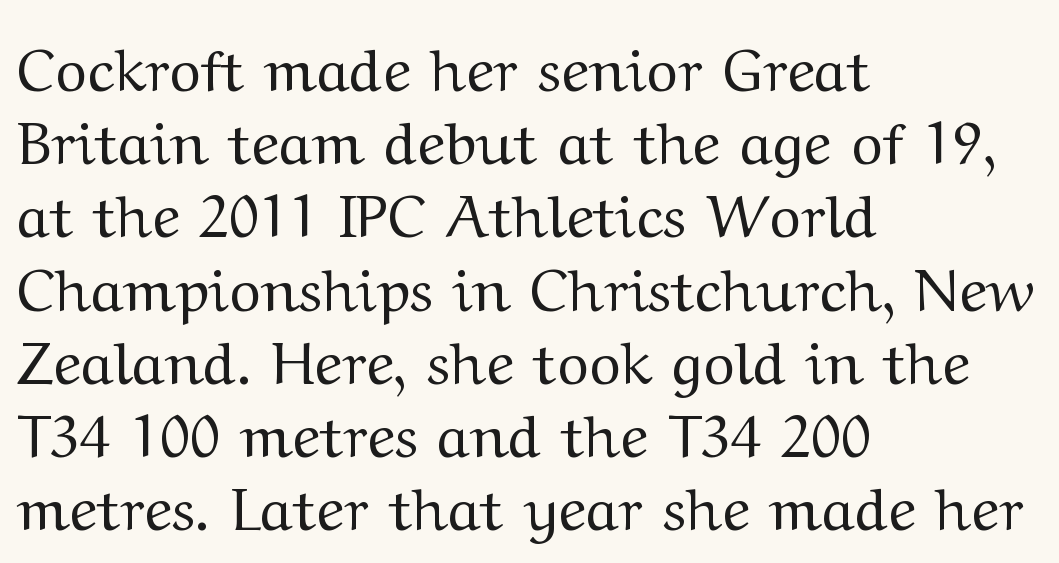
The rendering uses natural spacing where letterforms have individual widths. Notice how the passage keeps a crisp vertical edge on the left only. Stroke thickness stays within the range of a standard reading face or lighter. Quick note: underline off.
